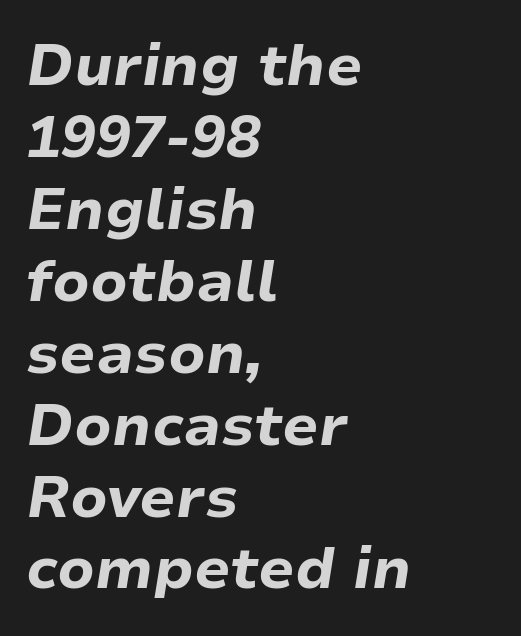
Beneath every word, the page is bare. The compositor pushed each line to the left boundary. Typographic density is high because the face is bold. Looks like regular typesetting: each glyph gets only the width it needs. Characters are canted at an angle relative to the baseline's perpendicular.
